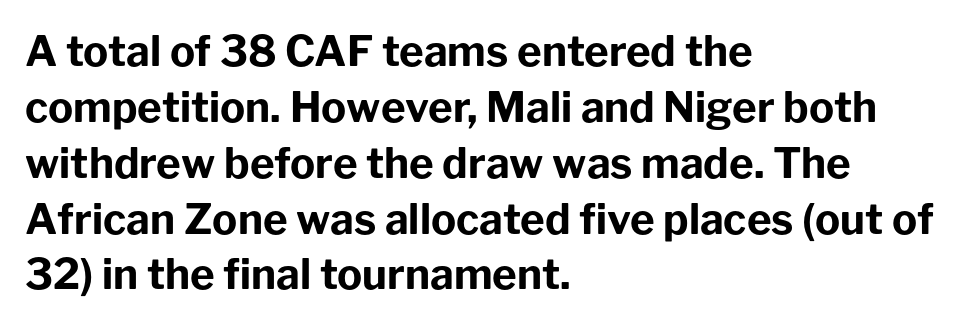
Q: Is the text bold? A: Yes.
Q: Is the text italic (slanted)? A: No, it is upright.
Q: Is the typeface a serif or a sans-serif typeface? A: Sans-serif.
Q: Is the text underlined? A: No.
Q: How is the paragraph aligned? A: Left-aligned.
Q: Is the spacing between letters normal or unusually wide? A: Normal.
Q: Is the spacing between lines tight, normal or loose? A: Normal.
Q: Width (condensed, normal, or wide)? A: Normal.
Q: Stroke contrast? A: Low.
Q: x-height? A: Medium.
Q: Monospaced? A: No.
